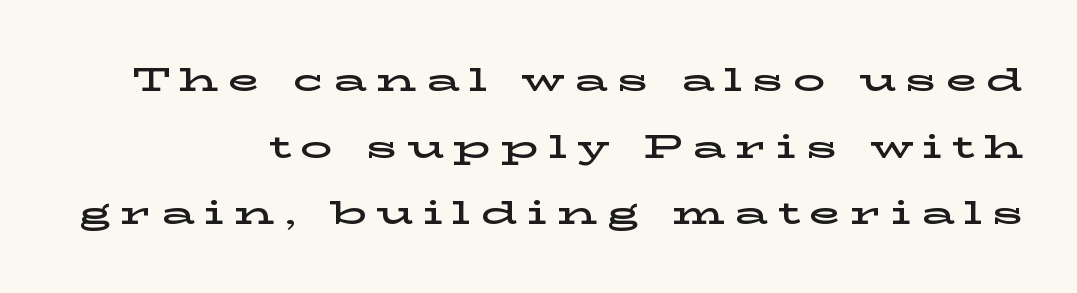
Q: Is the text italic (slanted)? A: No, it is upright.
Q: Is the typeface a serif or a sans-serif typeface? A: Serif.
Q: Is the text underlined? A: No.
Q: How is the paragraph aligned? A: Right-aligned.
Q: Is the spacing between letters normal or unusually wide? A: Unusually wide.
Q: Is the spacing between lines tight, normal or loose? A: Loose.
Q: Width (condensed, normal, or wide)? A: Wide.
Q: Stroke contrast? A: Low.
Q: x-height? A: Medium.
Q: Monospaced? A: No.
